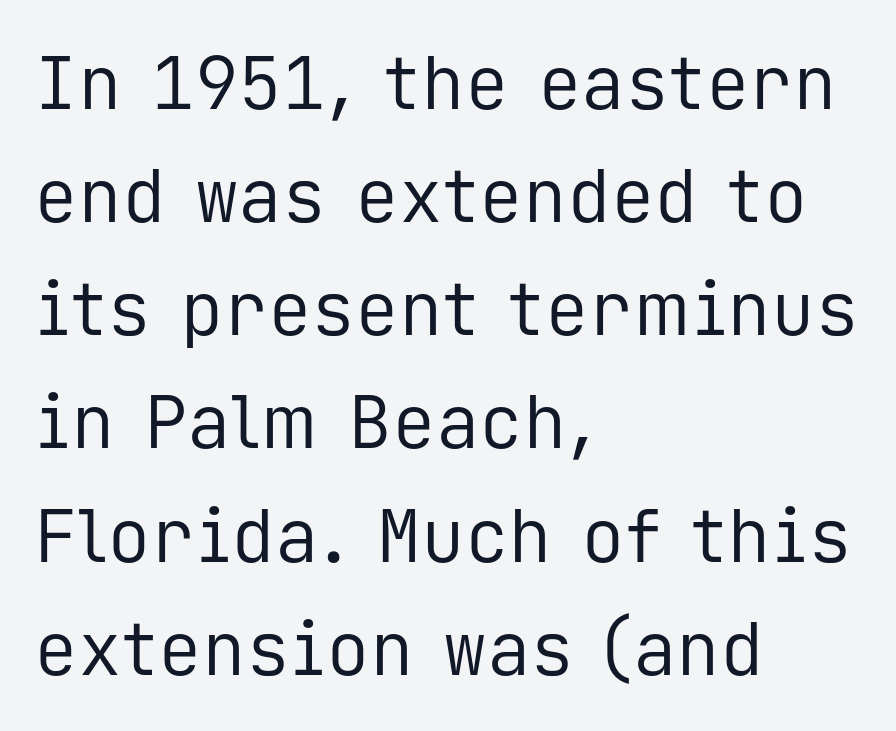
The image shows 73 px regular-weight sans-serif type, upright, monospaced; set left-aligned, normal line spacing (1.55x), normal letter spacing, not underlined; low stroke contrast and a medium x-height.
